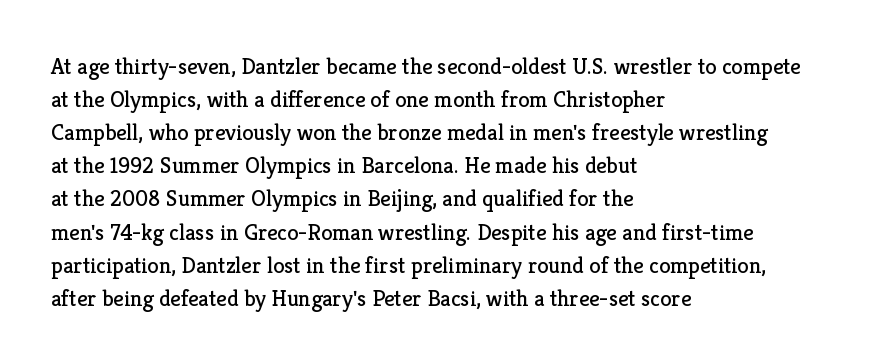
Does extra space separate the letters? No, they use regular spacing. The rendering anchors every line to the left-hand side. The axis of the letterforms is exactly vertical. These lines sit exactly where default settings would place them. Ink coverage per letter is moderate at most. Bare-footed words on every line.
